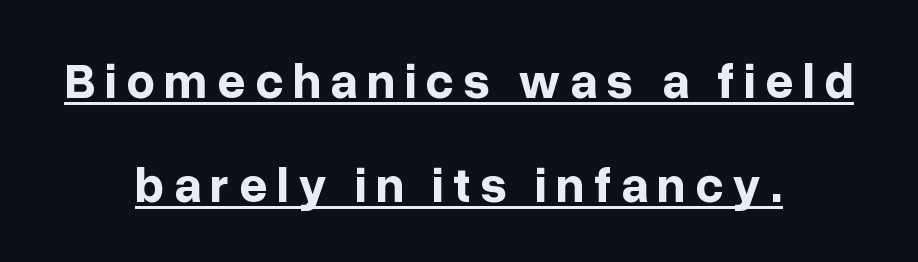
Here the designer chose a conventional face with non-uniform glyph widths. Compared with an ordinary text face, these strokes are far heavier — a full bold. Alignment: centered. Each new line begins a long way beneath the previous one.
